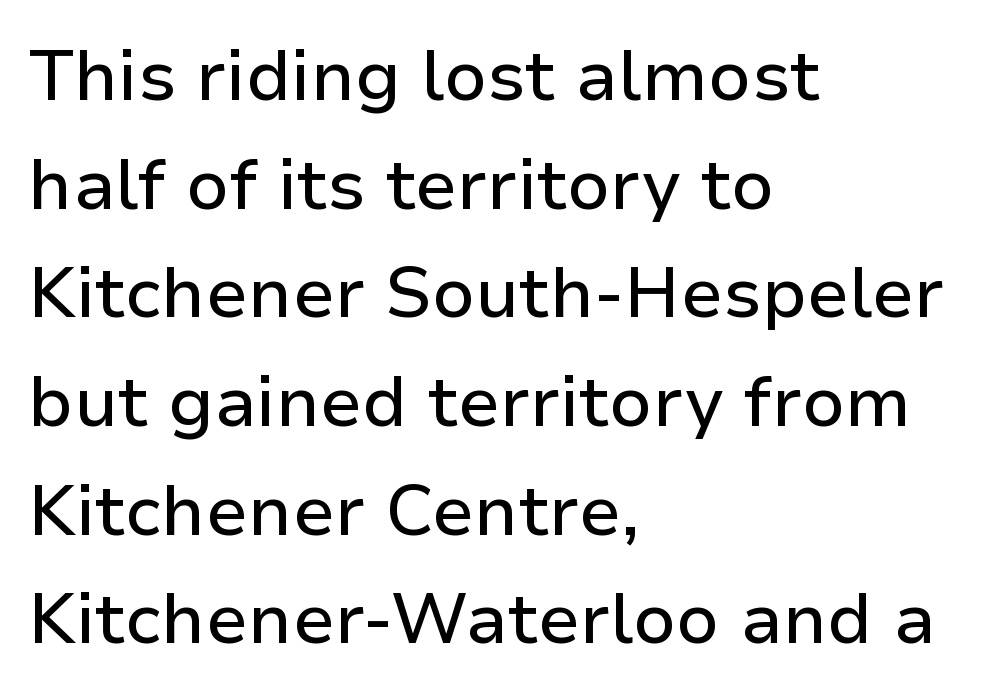
The image shows 71 px sans-serif type, upright; set left-aligned, normal line spacing (1.53x), normal letter spacing, not underlined; low stroke contrast and a medium x-height.
